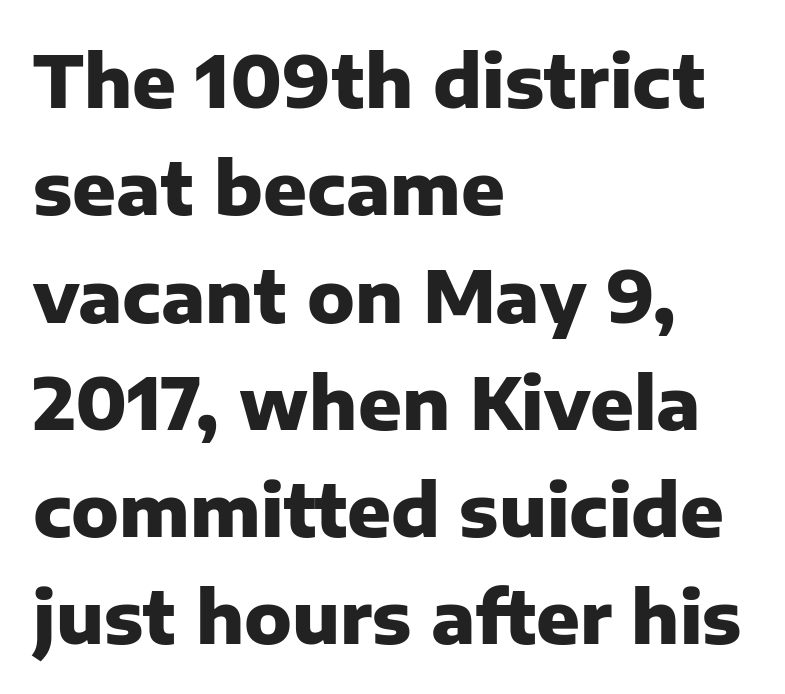
{"serif": "no", "italic": "no", "bold": "yes", "weight": "heavy", "width": "normal", "stroke_contrast": "low", "x_height": "medium", "monospaced": "no", "underline": "no", "align": "left", "line_spacing": "normal", "line_spacing_ratio": 1.49, "letter_spacing": "normal", "letter_spacing_em": 0.0, "glyph_px": 72}
